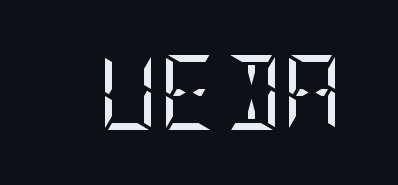
Bare-footed words on every line. The axis of the letterforms is exactly vertical. The typeface has the unassuming heft of standard copy or less. These lines are composed in type with serifs.
